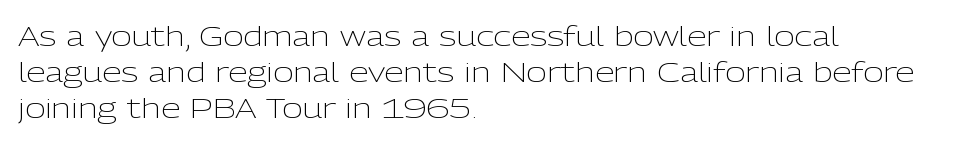
The image shows 28 px light sans-serif type, upright; set left-aligned, normal line spacing (1.29x), normal letter spacing, not underlined; low stroke contrast and a medium x-height.
